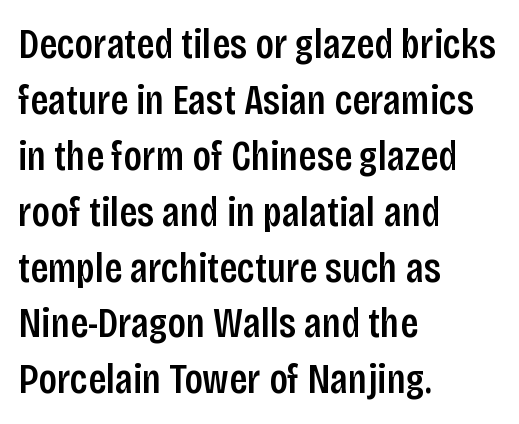
The image shows 43 px condensed sans-serif type, upright; set left-aligned, normal line spacing (1.3x), normal letter spacing, not underlined; low stroke contrast and a large x-height.
